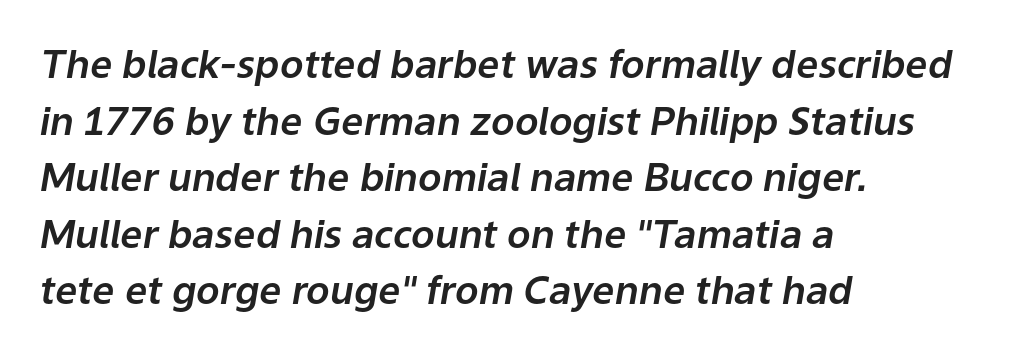
The image shows 39 px text type, italic (leaning right); set left-aligned, normal line spacing (1.45x), normal letter spacing, not underlined; low stroke contrast and a medium x-height.
